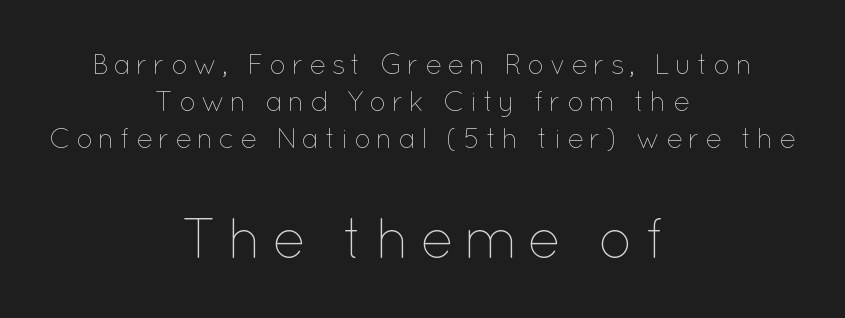
{"italic": "no", "bold": "no", "weight": "thin", "width": "normal", "stroke_contrast": "low", "x_height": "medium", "monospaced": "no", "underline": "no", "align": "center", "line_spacing": "normal", "line_spacing_ratio": 1.33, "larger_block": "second", "size_ratio": 2.0, "glyph_px": 56}
